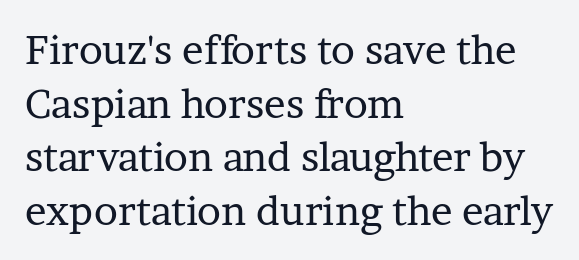
The image shows 40 px regular-weight serif type, upright; set left-aligned, normal line spacing (1.34x), normal letter spacing, not underlined; low stroke contrast and a medium x-height.
